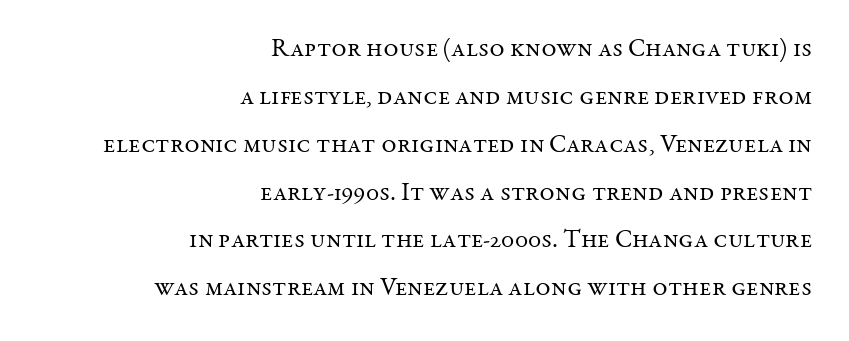
Ordinary non-slanted type is in use. Plain, unruled lines of type. A flush-right, rag-left setting is used for this passage. Default kerning and tracking; the words read as compact shapes.
